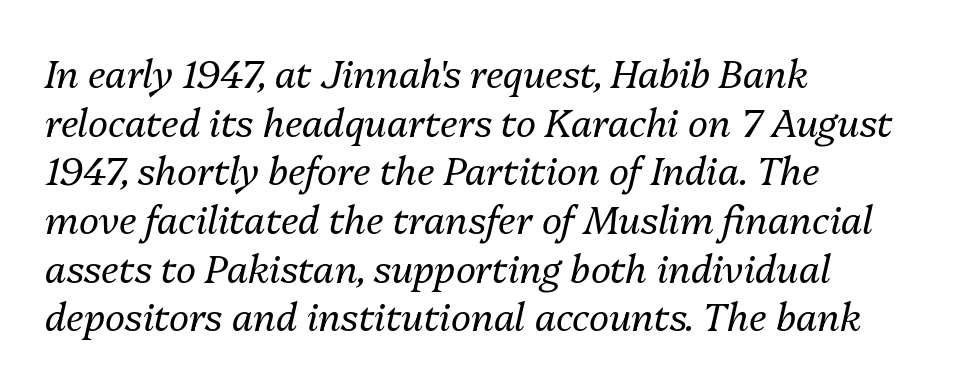
Q: Is the text bold? A: No.
Q: Is the text italic (slanted)? A: Yes, it leans right by about 13 degrees.
Q: Is the text underlined? A: No.
Q: How is the paragraph aligned? A: Left-aligned.
Q: Is the spacing between letters normal or unusually wide? A: Normal.
Q: Is the spacing between lines tight, normal or loose? A: Normal.
Q: Width (condensed, normal, or wide)? A: Normal.
Q: Stroke contrast? A: Medium.
Q: x-height? A: Medium.
Q: Monospaced? A: No.
